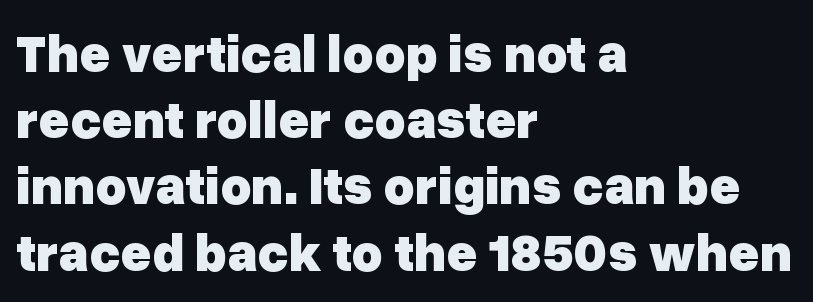
{"serif": "no", "italic": "no", "bold": "yes", "weight": "heavy", "width": "normal", "stroke_contrast": "low", "x_height": "medium", "monospaced": "no", "underline": "no", "align": "left", "line_spacing": "normal", "line_spacing_ratio": 1.25, "letter_spacing": "normal", "letter_spacing_em": 0.0, "glyph_px": 53}
